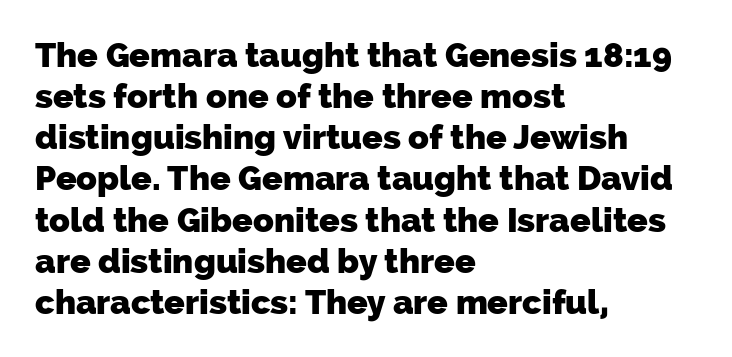
The image shows 34 px heavy sans-serif type; set left-aligned, line spacing 1.21x, normal letter spacing, not underlined; low stroke contrast and a medium x-height.
